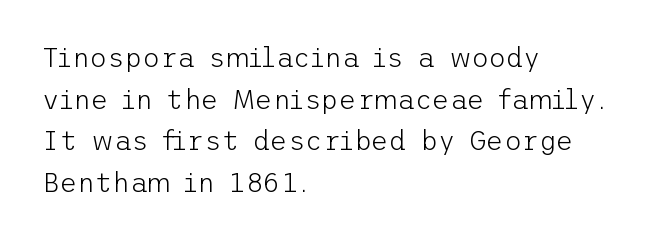
{"italic": "no", "bold": "no", "underline": "no", "align": "left", "line_spacing": "normal", "line_spacing_ratio": 1.54, "letter_spacing": "normal", "letter_spacing_em": 0.0, "glyph_px": 27}
